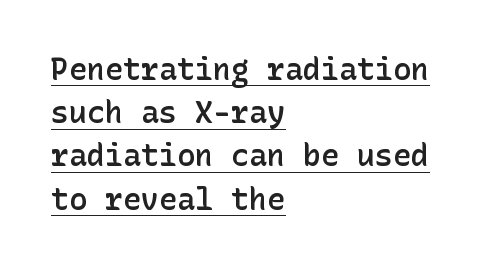
The image shows 30 px semibold sans-serif type, upright; set left-aligned, normal line spacing (1.44x), normal letter spacing, underlined; low stroke contrast and a medium x-height.
